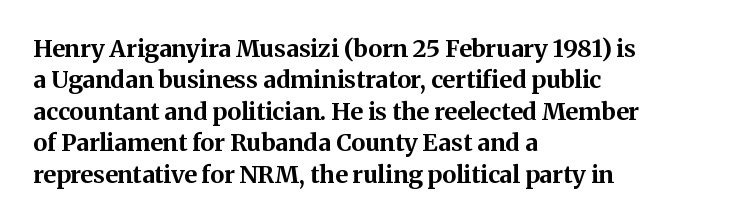
Q: Is the text bold? A: Yes.
Q: Is the text italic (slanted)? A: No, it is upright.
Q: Is the text underlined? A: No.
Q: How is the paragraph aligned? A: Left-aligned.
Q: Is the spacing between letters normal or unusually wide? A: Normal.
Q: Is the spacing between lines tight, normal or loose? A: Normal.
